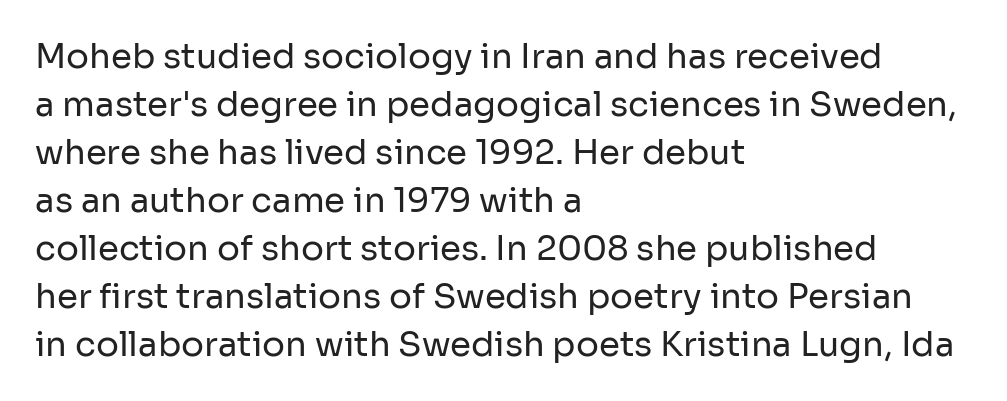
{"serif": "no", "italic": "no", "bold": "no", "weight": "regular", "width": "normal", "stroke_contrast": "low", "x_height": "medium", "monospaced": "no", "underline": "no", "align": "left", "line_spacing": "normal", "line_spacing_ratio": 1.41, "letter_spacing": "normal", "letter_spacing_em": 0.0, "glyph_px": 34}
